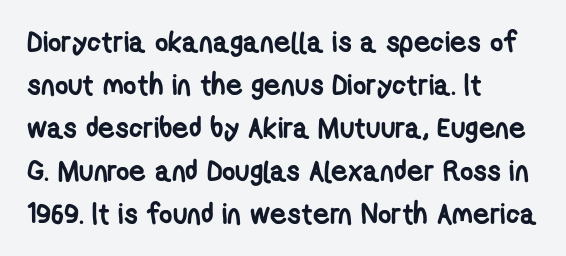
Q: Is the text bold? A: Yes.
Q: Is the typeface a serif or a sans-serif typeface? A: Sans-serif.
Q: Is the text underlined? A: No.
Q: How is the paragraph aligned? A: Left-aligned.
Q: Is the spacing between letters normal or unusually wide? A: Normal.
Q: Is the spacing between lines tight, normal or loose? A: Normal.
Q: Width (condensed, normal, or wide)? A: Condensed.
Q: Stroke contrast? A: Low.
Q: x-height? A: Medium.
Q: Monospaced? A: No.
